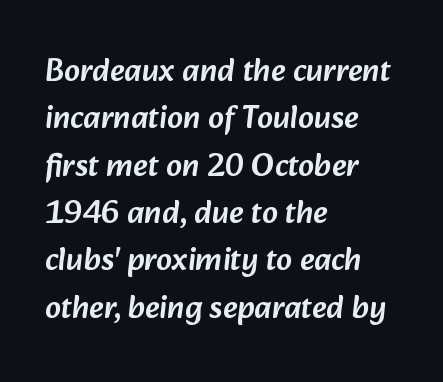
The space directly below the letters is spotless. Varying glyph widths throughout — classic text-font behaviour. The letterforms sit shoulder to shoulder at normal distance. Classification — sans serif. The space between consecutive lines is moderate. Every row of glyphs begins at an identical x-position on the left.
